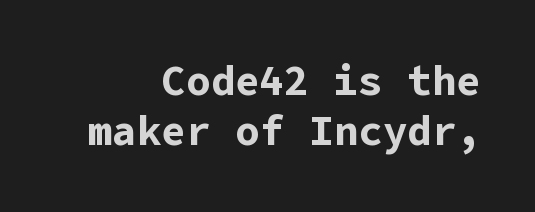
{"serif": "no", "italic": "no", "bold": "yes", "weight": "bold", "width": "normal", "stroke_contrast": "low", "x_height": "medium", "underline": "no", "align": "right", "line_spacing_ratio": 1.23, "letter_spacing": "normal", "letter_spacing_em": 0.0, "glyph_px": 41}
